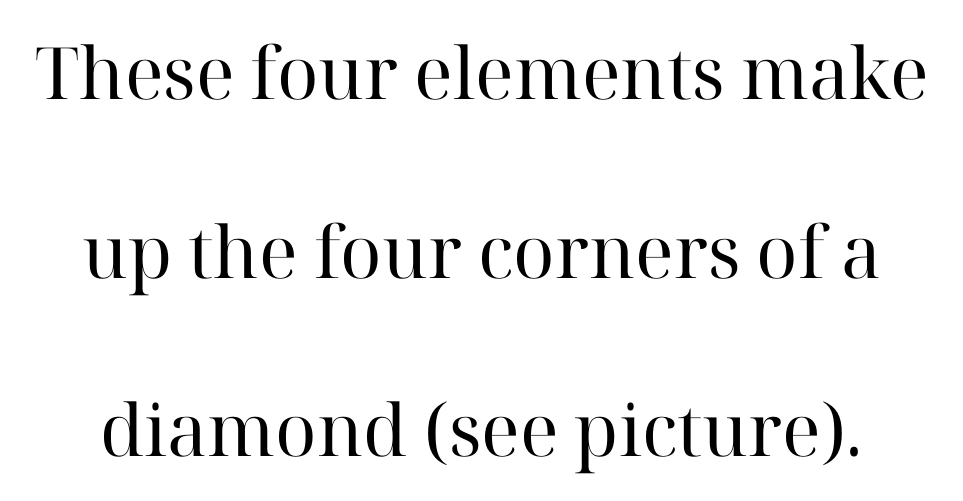
The letterforms sit shoulder to shoulder at normal distance. Is this a sans? No — the strokes have serifs. Any mark beneath the type? The region is blank. A typesetter would call this proportional, since set widths differ per character. The typography opts for an upright posture over an oblique one.
